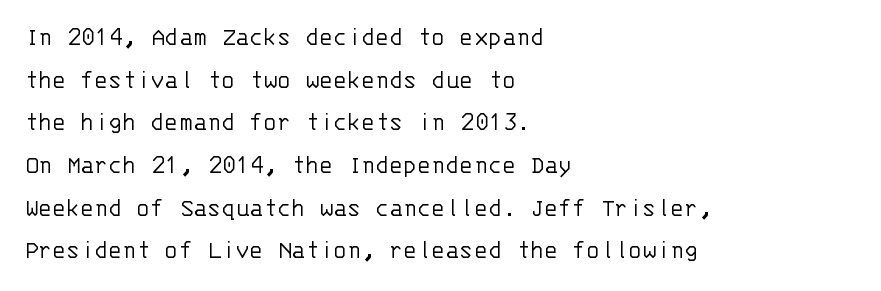
{"italic": "no", "bold": "no", "underline": "no", "align": "left", "line_spacing": "normal", "line_spacing_ratio": 1.64, "letter_spacing": "normal", "letter_spacing_em": 0.0, "glyph_px": 26}
